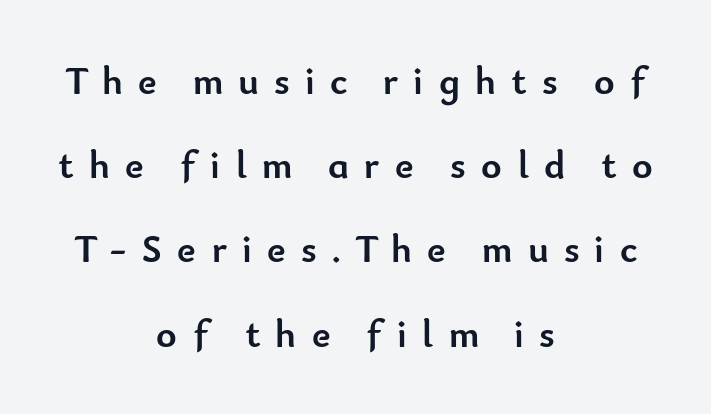
{"serif": "no", "italic": "no", "bold": "yes", "weight": "semibold", "width": "normal", "stroke_contrast": "low", "x_height": "small", "monospaced": "no", "underline": "no", "align": "center", "line_spacing": "loose", "line_spacing_ratio": 2.16, "letter_spacing": "wide", "letter_spacing_em": 0.4, "glyph_px": 39}
